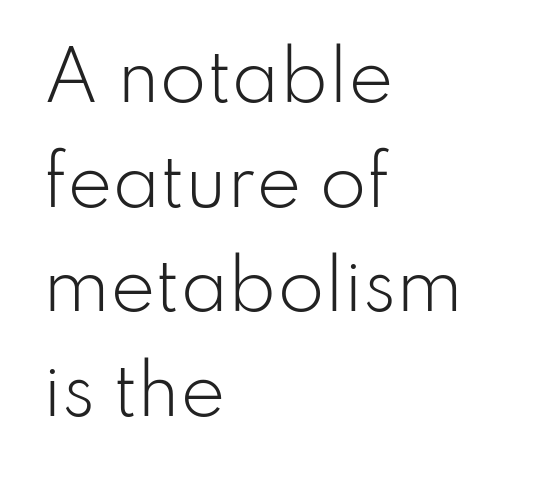
The image shows 68 px light sans-serif type, upright; set left-aligned, normal line spacing (1.54x), normal letter spacing, not underlined; low stroke contrast and a small x-height.
